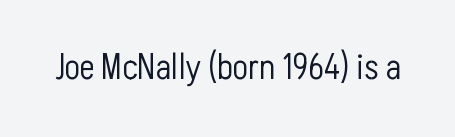
Letters have the restrained weight of plain body copy at most. Type without underlining. Do the letters lean? They stand straight. These lines are rendered in a variable-pitch font. Between one letter and the next there's only the usual sliver of space. Each letter's strokes conclude bluntly, with no projecting serifs.
